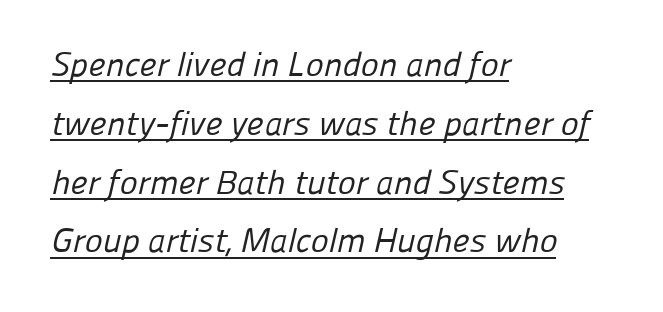
The image shows 34 px regular-weight sans-serif type; set left-aligned, line spacing 1.73x, normal letter spacing, underlined; low stroke contrast and a medium x-height.
